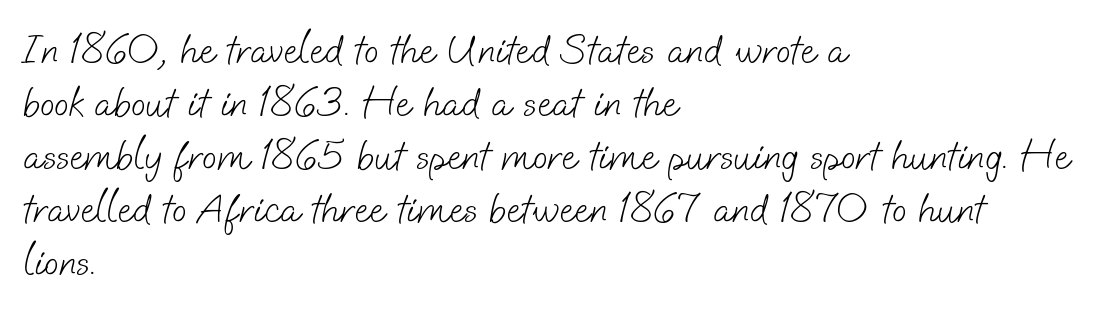
The image shows 43 px light sans-serif type; set left-aligned, line spacing 1.23x, normal letter spacing, not underlined; low stroke contrast and a small x-height.
